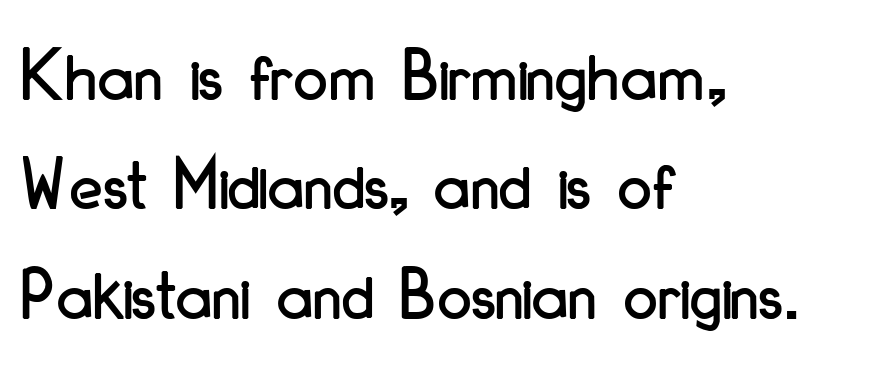
Q: Is the text italic (slanted)? A: No, it is upright.
Q: Is the typeface a serif or a sans-serif typeface? A: Sans-serif.
Q: Is the text underlined? A: No.
Q: How is the paragraph aligned? A: Left-aligned.
Q: Is the spacing between letters normal or unusually wide? A: Normal.
Q: Is the spacing between lines tight, normal or loose? A: Normal.
Q: Width (condensed, normal, or wide)? A: Condensed.
Q: Stroke contrast? A: Low.
Q: x-height? A: Small.
Q: Monospaced? A: No.
